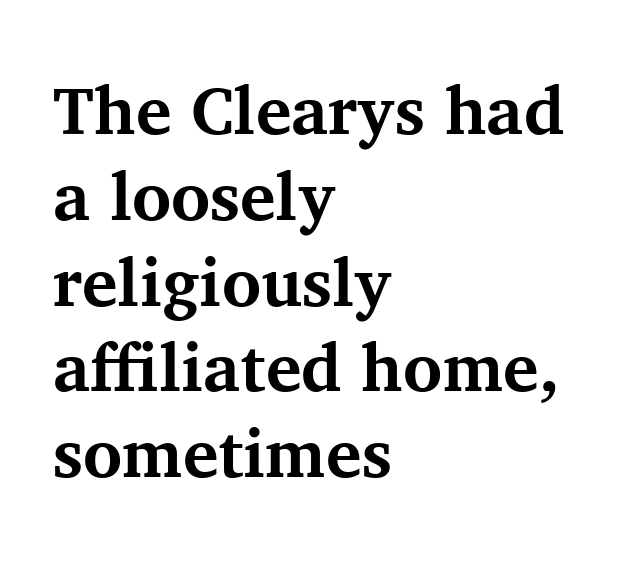
The image shows 67 px bold serif type, upright; set left-aligned, normal line spacing (1.28x), normal letter spacing, not underlined; medium stroke contrast and a medium x-height.
